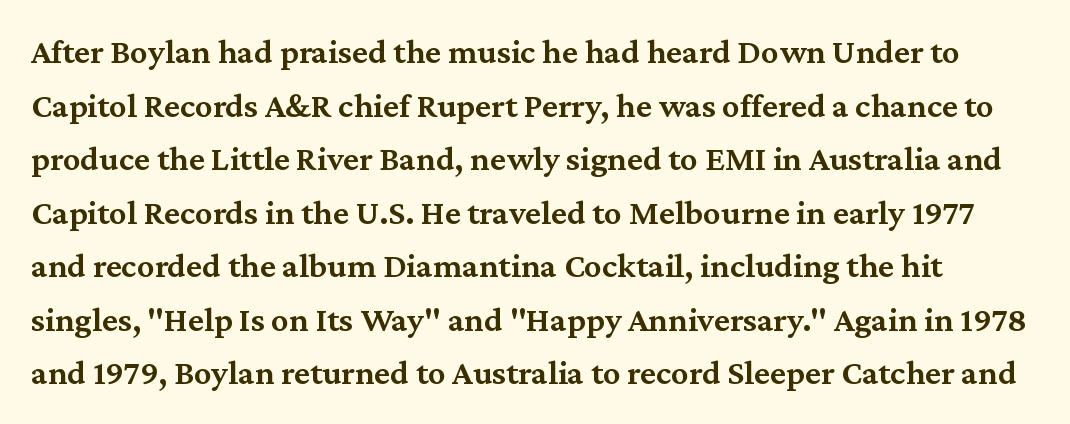
The passage shown is not underscored anywhere. Short note: letters normally spaced. The line-height multiplier appears to be the usual default. This rendering employs a face with finishing strokes, i.e., a serif.
